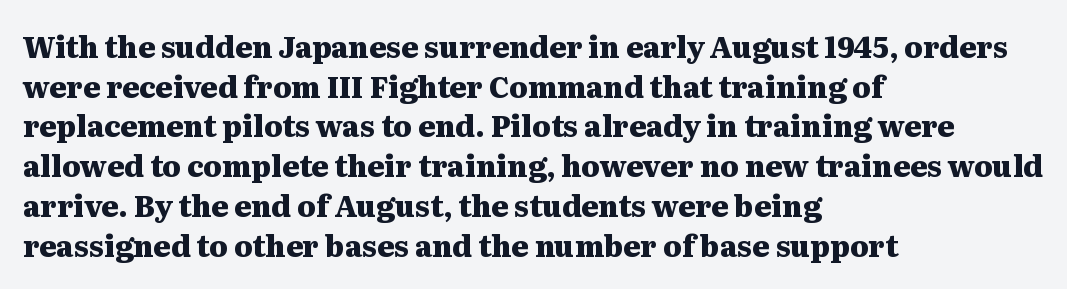
The image shows 29 px heavy, wide serif type, upright; set left-aligned, normal line spacing (1.37x), normal letter spacing, not underlined; medium stroke contrast and a medium x-height.
